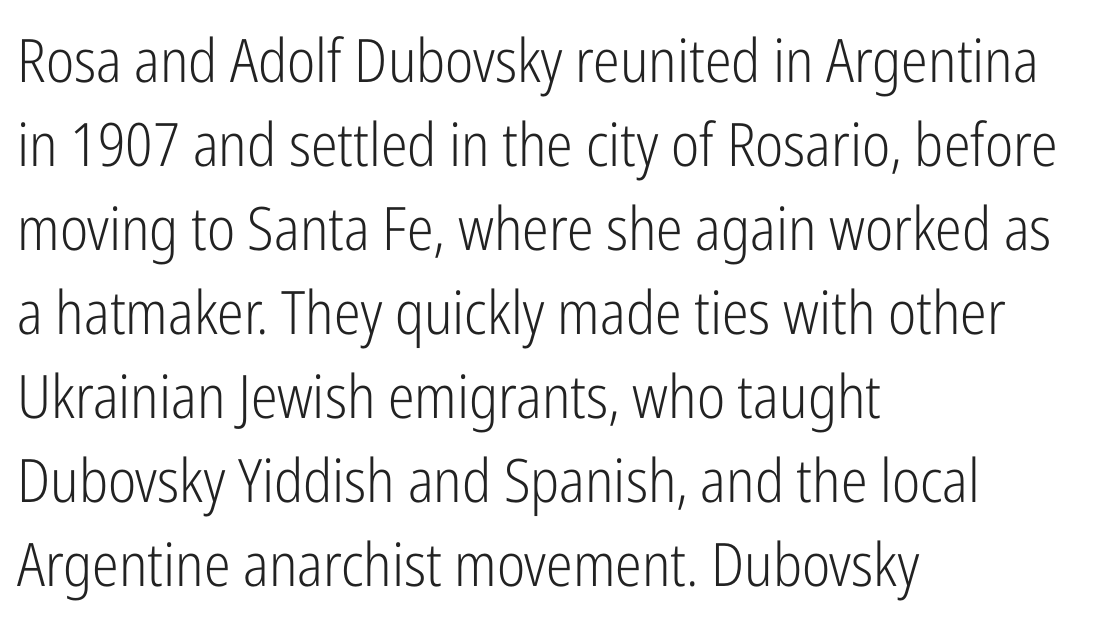
{"serif": "no", "italic": "no", "bold": "no", "weight": "light", "width": "condensed", "stroke_contrast": "low", "x_height": "medium", "monospaced": "no", "underline": "no", "align": "left", "line_spacing": "normal", "line_spacing_ratio": 1.4, "letter_spacing": "normal", "letter_spacing_em": 0.0, "glyph_px": 60}
